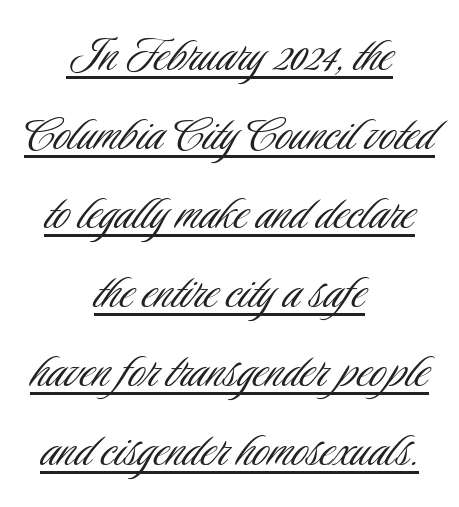
{"serif": "no", "bold": "no", "weight": "light", "width": "condensed", "stroke_contrast": "low", "x_height": "small", "monospaced": "no", "underline": "yes", "align": "center", "line_spacing": "normal", "line_spacing_ratio": 1.41, "letter_spacing": "normal", "letter_spacing_em": 0.0, "glyph_px": 56}
